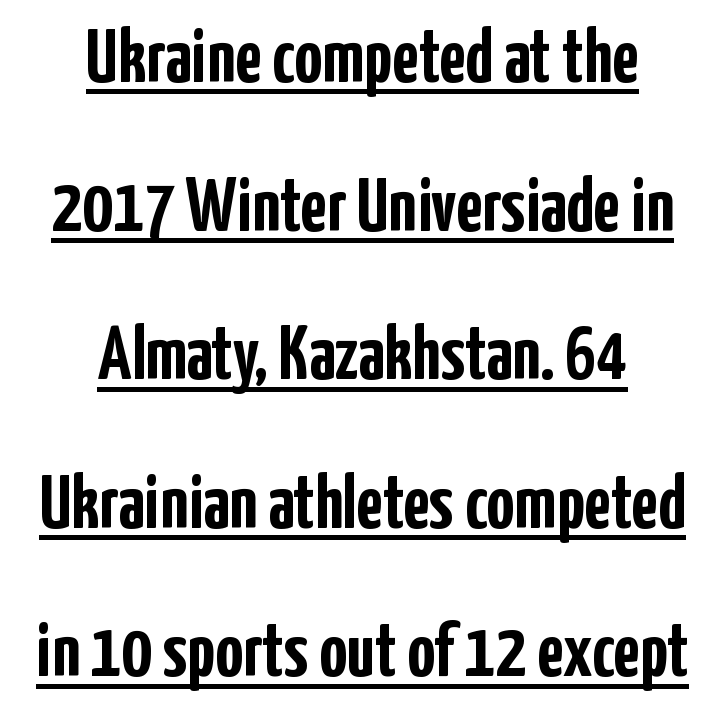
The image shows 77 px semibold, condensed sans-serif type, upright; set centered, loose line spacing (1.93x), normal letter spacing, underlined; low stroke contrast and a medium x-height.
